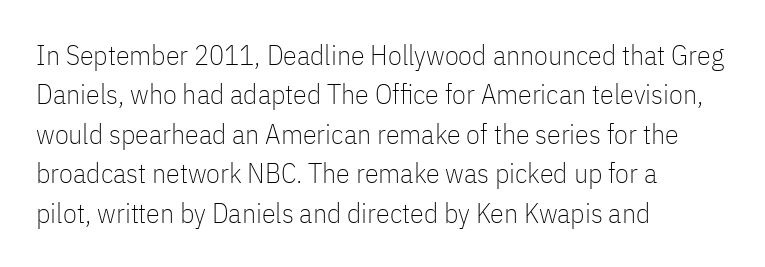
{"serif": "no", "italic": "no", "bold": "no", "weight": "thin", "width": "condensed", "stroke_contrast": "low", "x_height": "medium", "monospaced": "no", "underline": "no", "align": "left", "line_spacing": "normal", "line_spacing_ratio": 1.41, "letter_spacing": "normal", "letter_spacing_em": 0.0, "glyph_px": 28}
